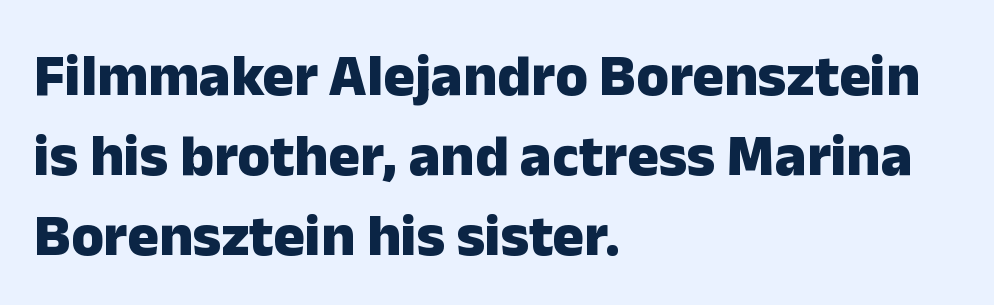
Q: Is the text bold? A: Yes.
Q: Is the text italic (slanted)? A: No, it is upright.
Q: Is the typeface a serif or a sans-serif typeface? A: Sans-serif.
Q: Is the text underlined? A: No.
Q: How is the paragraph aligned? A: Left-aligned.
Q: Is the spacing between letters normal or unusually wide? A: Normal.
Q: Is the spacing between lines tight, normal or loose? A: Normal.
Q: Width (condensed, normal, or wide)? A: Normal.
Q: Stroke contrast? A: Low.
Q: x-height? A: Medium.
Q: Monospaced? A: No.
